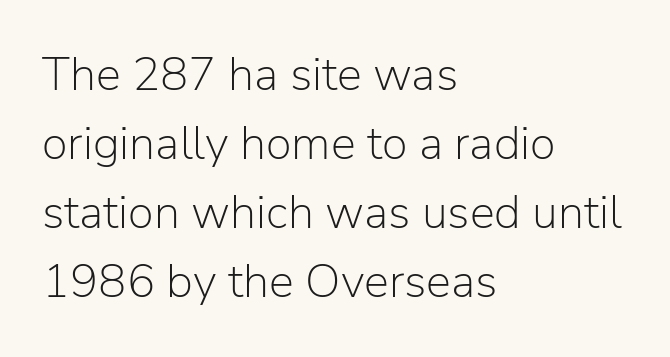
{"serif": "no", "italic": "no", "bold": "no", "weight": "light", "width": "normal", "stroke_contrast": "low", "x_height": "medium", "monospaced": "no", "underline": "no", "align": "left", "line_spacing": "normal", "line_spacing_ratio": 1.47, "letter_spacing": "normal", "letter_spacing_em": 0.0, "glyph_px": 47}
